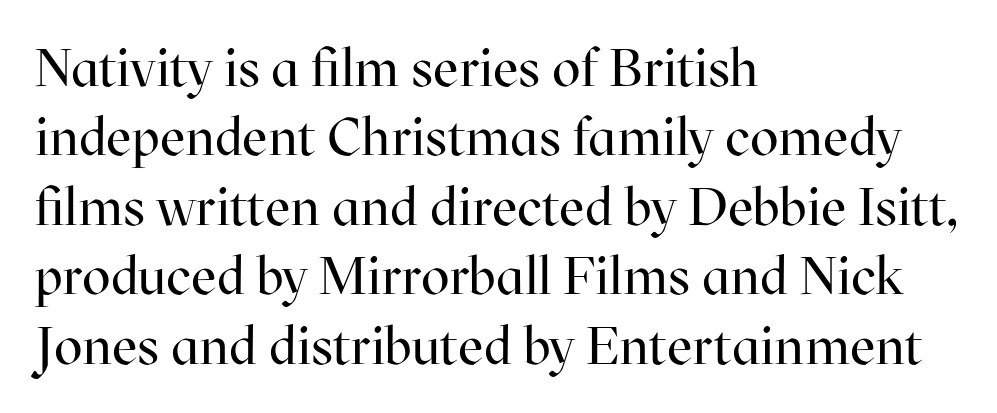
The image shows 53 px regular-weight serif type, upright; set left-aligned, normal line spacing (1.31x), normal letter spacing, not underlined; high stroke contrast and a medium x-height.
